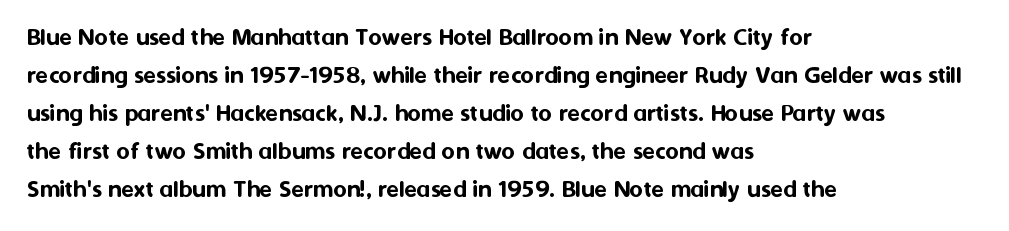
Vertical strokes here are truly vertical. Inter-character spacing is left at the font's built-in metrics. Beneath every word, the page is bare. The typesetter chose a ragged-right arrangement here. Quick note: interline space is typical.
